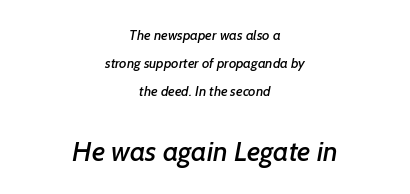
Q: Is the typeface a serif or a sans-serif typeface? A: Sans-serif.
Q: Is the text underlined? A: No.
Q: How is the paragraph aligned? A: Centered.
Q: Is the spacing between letters normal or unusually wide? A: Normal.
Q: Is the spacing between lines tight, normal or loose? A: Loose.
Q: Which block of text is set in a larger size, the first (top) or the second (bottom)? A: The second (bottom) one.
Q: Width (condensed, normal, or wide)? A: Normal.
Q: Stroke contrast? A: Low.
Q: x-height? A: Medium.
Q: Monospaced? A: No.
